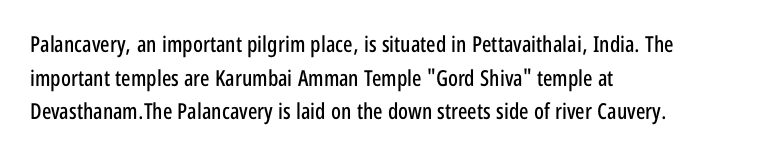
One glance says typical: line gaps are just what's usual. The letters stand upright; this is a roman face. The gap between lines stays unmarked. These lines keep a tight, regular rhythm from letter to letter. Casual observation: everything's shoved over to the left.
